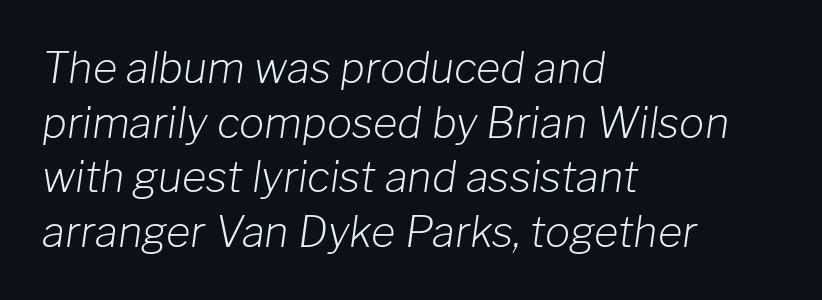
Note the varied advance widths — an 'i' is clearly narrower than an 'm'. Weight: not bold — regular or lighter. Beneath every word, the page is bare. These lines keep a tight, regular rhythm from letter to letter. Looking at the ascenders, they clearly lean.
